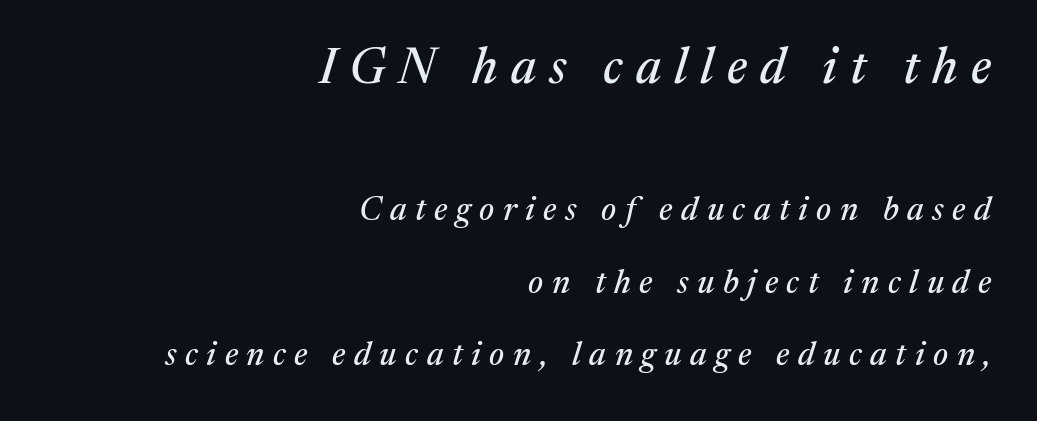
{"serif": "yes", "italic": "yes", "lean": "right", "slant_degrees": 17, "width": "normal", "stroke_contrast": "medium", "x_height": "medium", "monospaced": "no", "underline": "no", "align": "right", "line_spacing": "loose", "line_spacing_ratio": 2.19, "letter_spacing": "wide", "letter_spacing_em": 0.26, "larger_block": "first", "size_ratio": 1.52, "glyph_px": 50}
